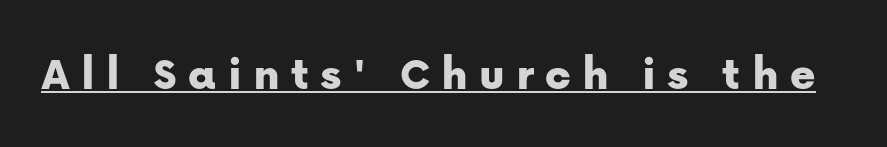
The image shows 48 px sans-serif type, upright; set unusually wide letter spacing (+0.23 em), underlined; low stroke contrast and a medium x-height.
